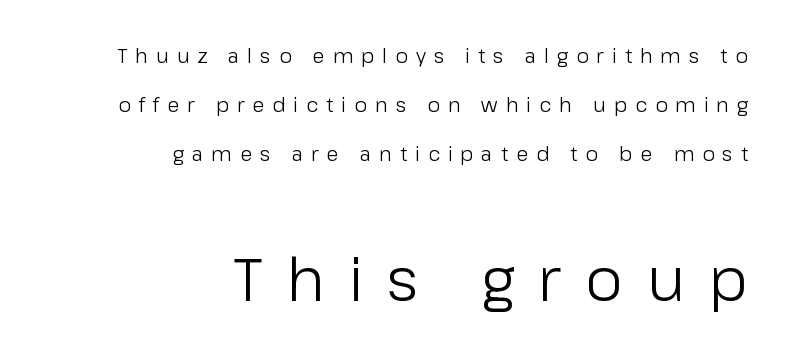
{"serif": "no", "italic": "no", "bold": "no", "weight": "light", "width": "normal", "stroke_contrast": "low", "x_height": "medium", "monospaced": "no", "underline": "no", "align": "right", "line_spacing": "loose", "line_spacing_ratio": 2.45, "letter_spacing": "wide", "letter_spacing_em": 0.4, "larger_block": "second", "size_ratio": 3.0, "glyph_px": 60}
